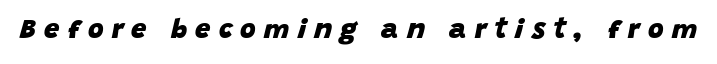
{"italic": "yes", "lean": "right", "slant_degrees": 15, "bold": "yes", "underline": "no", "letter_spacing": "wide", "letter_spacing_em": 0.3, "glyph_px": 27}
